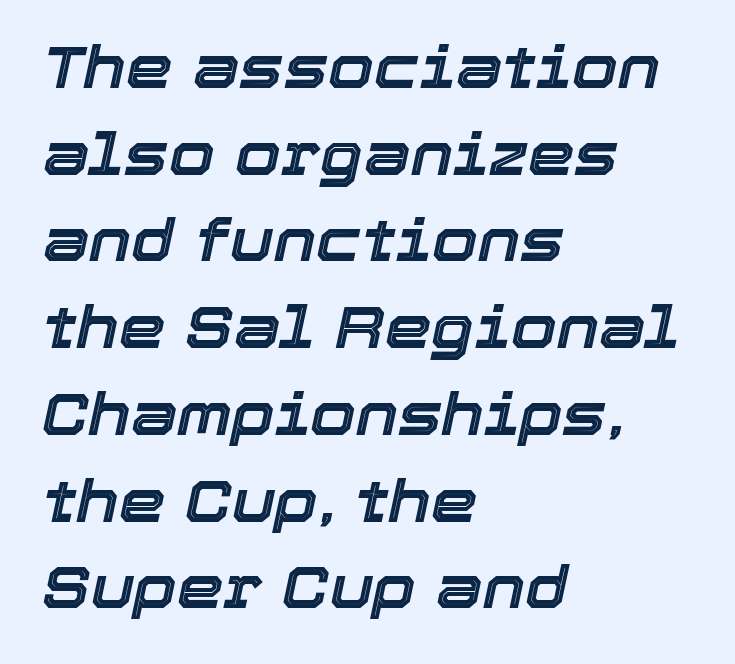
The image shows 59 px text type, italic (leaning right); set left-aligned, normal line spacing (1.47x), normal letter spacing, not underlined; a medium x-height.
